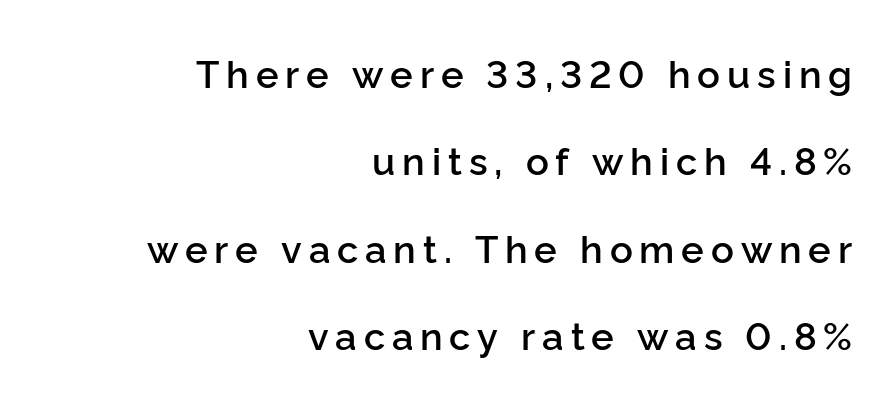
{"serif": "no", "italic": "no", "bold": "semi", "weight": "semibold", "width": "normal", "stroke_contrast": "low", "x_height": "medium", "monospaced": "no", "underline": "no", "align": "right", "line_spacing": "loose", "line_spacing_ratio": 2.3, "glyph_px": 38}
